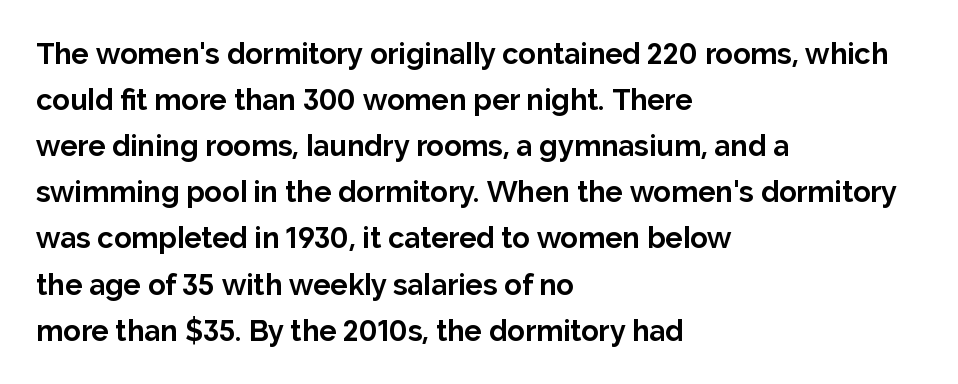
The image shows 29 px bold sans-serif type, upright; set left-aligned, normal line spacing (1.59x), normal letter spacing, not underlined; low stroke contrast and a medium x-height.
